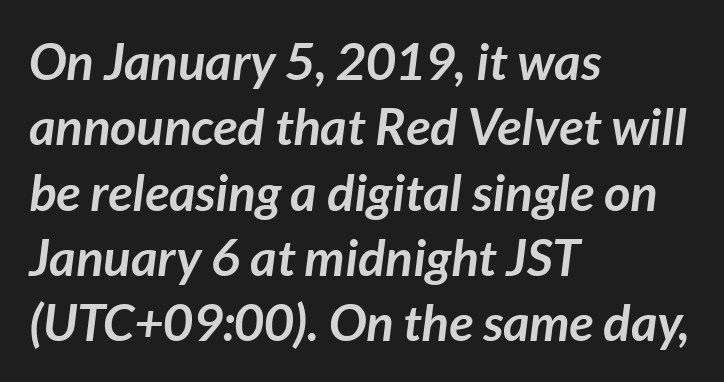
Observe the lean: these are italic letterforms. Its strokes are broad and dark, the hallmark of bold type. In terms of letterspacing, this is plain default setting. You could not count columns in this text — the font is proportionally spaced. Reading down the column, the eye jumps a familiar distance to each next line. If you drew a ruler down the left edge, every line would touch it.
